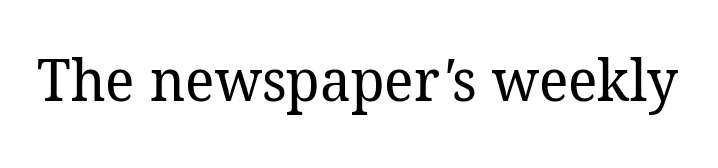
Q: Is the text bold? A: No.
Q: Is the typeface a serif or a sans-serif typeface? A: Serif.
Q: Is the text underlined? A: No.
Q: Is the spacing between letters normal or unusually wide? A: Normal.
Q: Width (condensed, normal, or wide)? A: Normal.
Q: Stroke contrast? A: Low.
Q: x-height? A: Medium.
Q: Monospaced? A: No.
